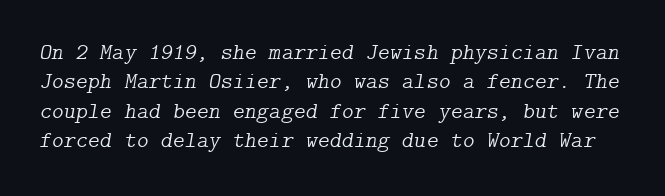
{"italic": "yes", "lean": "right", "slant_degrees": 9, "bold": "no", "underline": "no", "line_spacing": "normal", "line_spacing_ratio": 1.28, "letter_spacing": "normal", "letter_spacing_em": 0.0, "glyph_px": 23}
